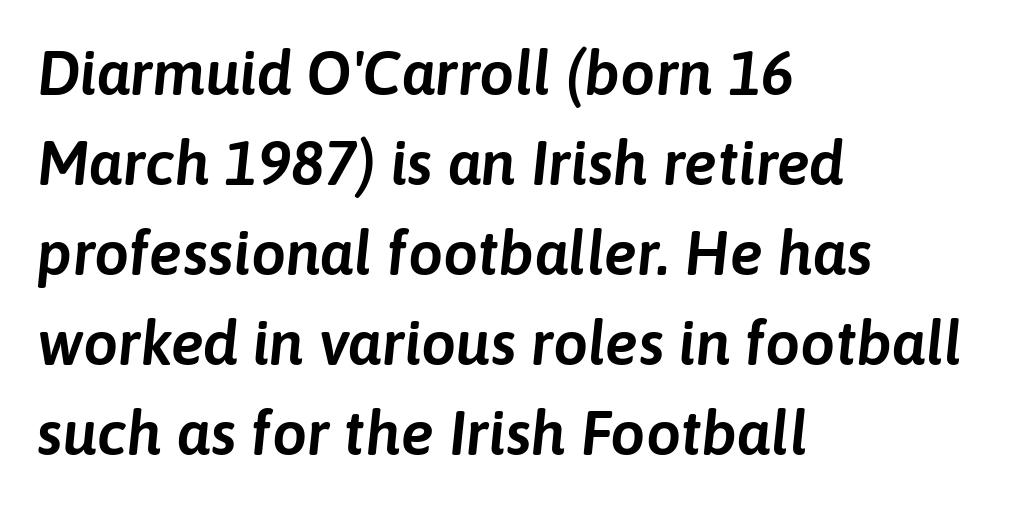
The image shows 62 px text type, italic (leaning right); set left-aligned, normal line spacing (1.45x), normal letter spacing, not underlined; low stroke contrast and a medium x-height.
